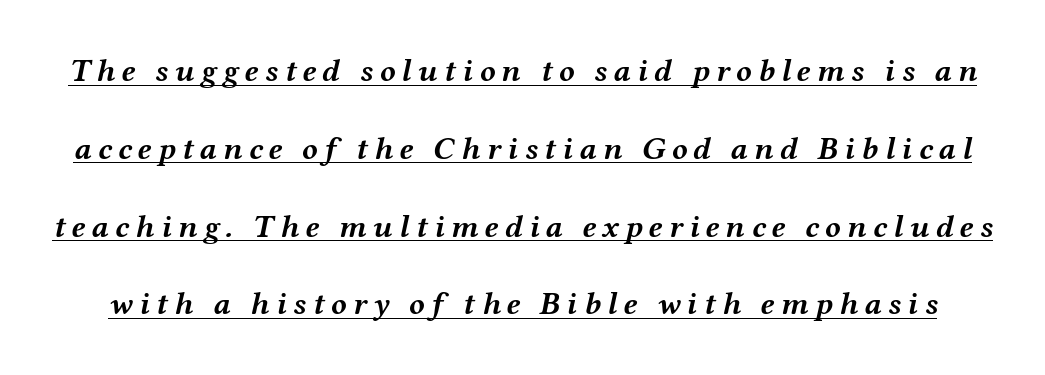
Regarding leading, the lines here are spaced well apart. Spacing between characters has been opened up far beyond the box default. Is there an underline? Yes — a line sits under the letters. The letters are slanted; this is an italic face. Is the type bold? Yes — the strokes are clearly thick and heavy.
